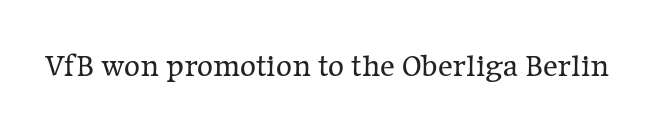
The image shows 31 px regular-weight serif type, upright; set normal letter spacing, not underlined; low stroke contrast and a medium x-height.
